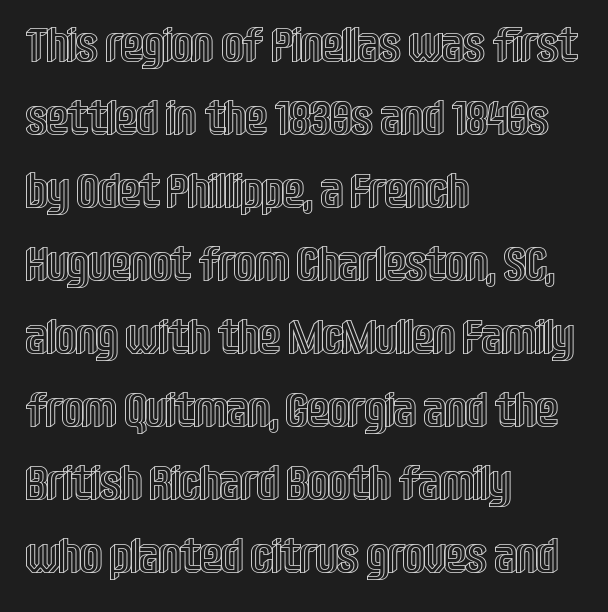
Q: Is the text italic (slanted)? A: No, it is upright.
Q: Is the text underlined? A: No.
Q: How is the paragraph aligned? A: Left-aligned.
Q: Is the spacing between letters normal or unusually wide? A: Normal.
Q: Is the spacing between lines tight, normal or loose? A: Normal.
Q: Width (condensed, normal, or wide)? A: Condensed.
Q: x-height? A: Large.
Q: Monospaced? A: No.
